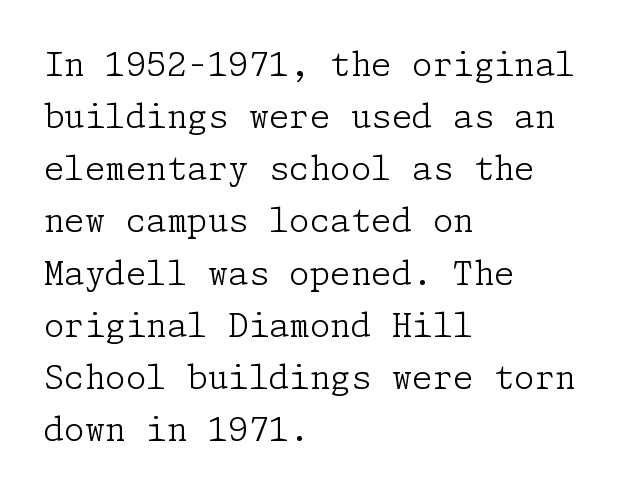
The image shows 33 px light serif type, upright; set left-aligned, normal line spacing (1.58x), normal letter spacing, not underlined; low stroke contrast and a medium x-height.
